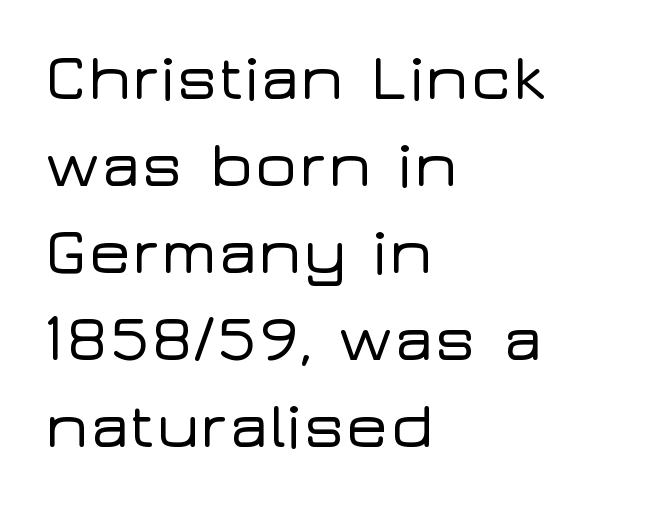
The image shows 65 px wide sans-serif type, upright; set left-aligned, normal line spacing (1.34x), normal letter spacing, not underlined; low stroke contrast and a medium x-height.
